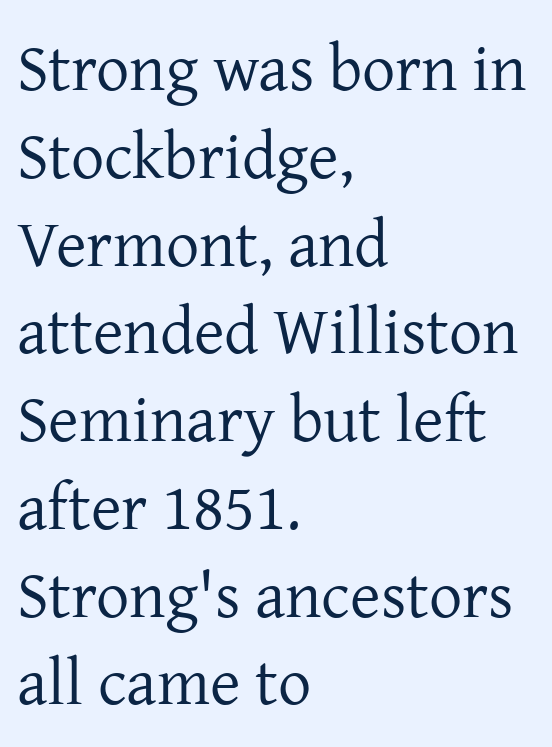
The image shows 66 px regular-weight serif type, upright; set left-aligned, normal line spacing (1.33x), normal letter spacing, not underlined; low stroke contrast and a medium x-height.
